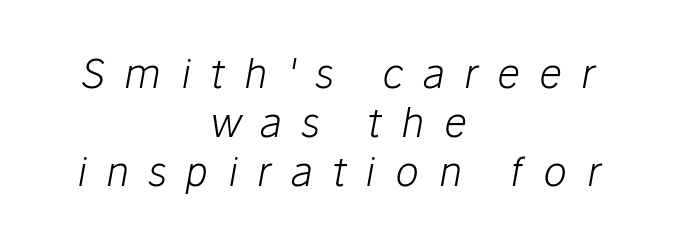
Alignment: centered. The strip under each line holds only bare page. The passage shown leans; its letterforms are oblique. Vertical stems look standard width or narrower in stroke.
